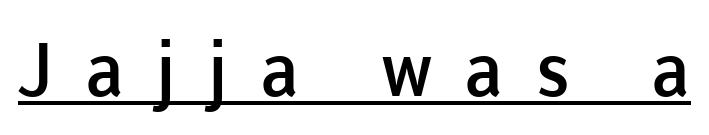
Nothing sits at the stroke ends, so this counts as sans-serif. Underlining? Definitely there. The type is letterspaced generously, with wide tracking. Proportional: the letters do not fall into vertical columns.
